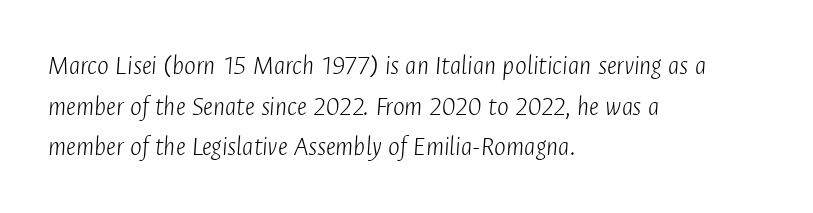
{"italic": "yes", "lean": "right", "slant_degrees": 4, "bold": "no", "weight": "light", "width": "condensed", "stroke_contrast": "low", "x_height": "medium", "monospaced": "no", "underline": "no", "align": "left", "line_spacing": "normal", "line_spacing_ratio": 1.45, "letter_spacing": "normal", "letter_spacing_em": 0.0, "glyph_px": 28}
